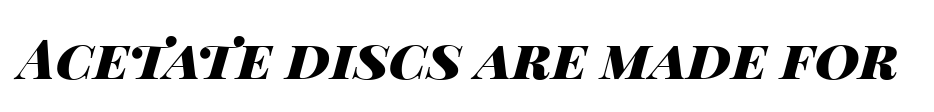
The gap between lines stays unmarked. You can tell it's italic because the verticals aren't actually vertical. The letters advance in unequal steps, a hallmark of proportional type. These lines carry a lot of weight — the face is fully bold. The rendering keeps characters at their native spacing.
